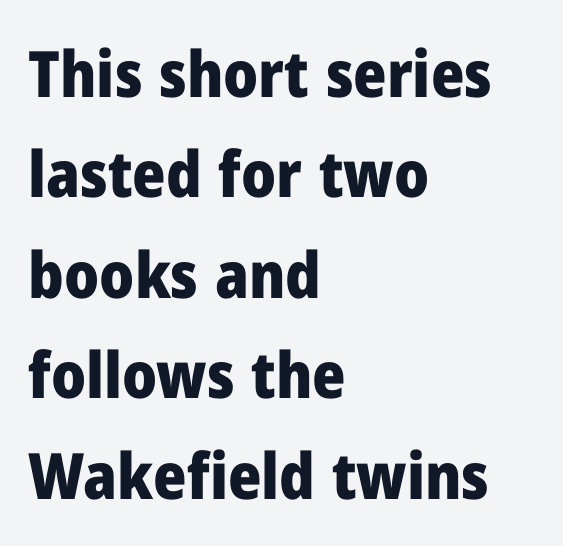
{"serif": "no", "italic": "no", "bold": "yes", "weight": "heavy", "width": "normal", "stroke_contrast": "low", "x_height": "medium", "monospaced": "no", "underline": "no", "align": "left", "line_spacing": "normal", "line_spacing_ratio": 1.57, "letter_spacing": "normal", "letter_spacing_em": 0.0, "glyph_px": 64}
